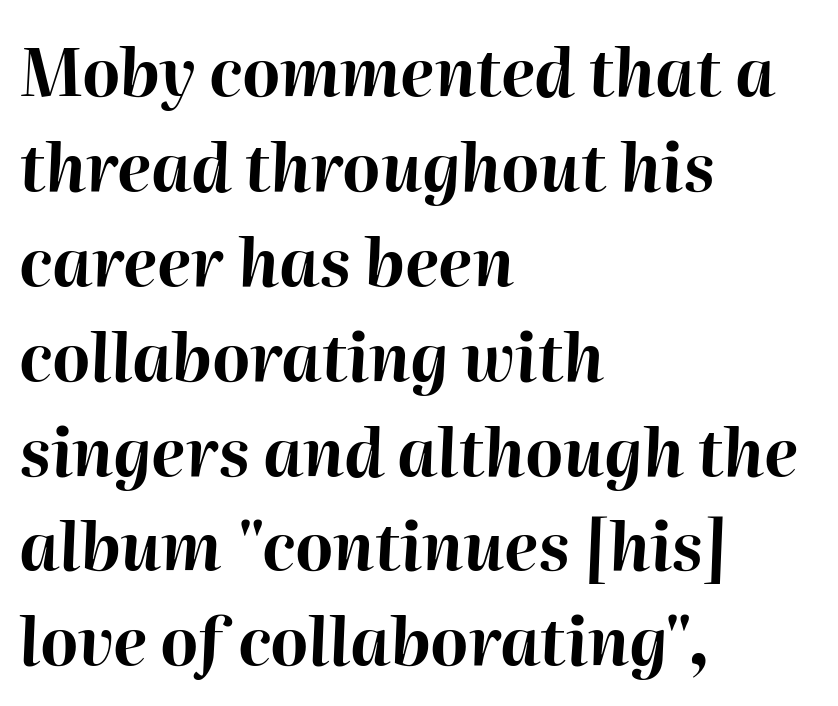
The image shows 65 px bold type, italic (leaning right); set left-aligned, normal line spacing (1.46x), normal letter spacing, not underlined; high stroke contrast and a medium x-height.
